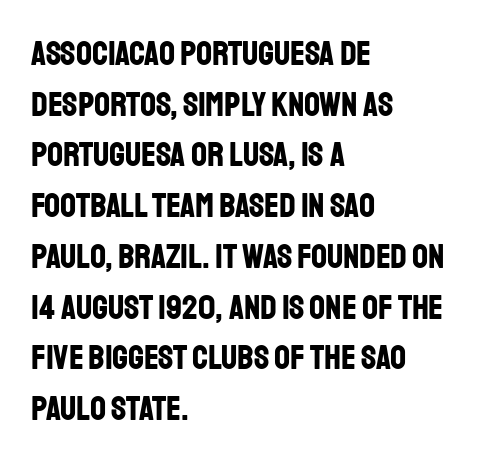
Proportional: the letters do not fall into vertical columns. Reading down the block, your eye returns to a fixed left position each line. Look at the bottom of the vertical strokes: they stop flat, with no serifs. Caption: bold face, heavy strokes. Baseline-to-baseline distance is the conventional proportion of letter height.
